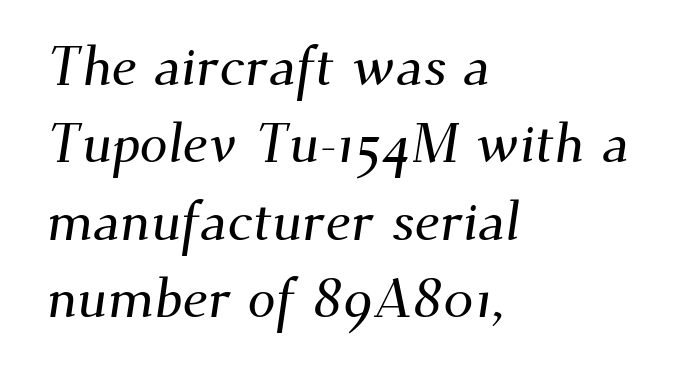
Every row of glyphs begins at an identical x-position on the left. The foot of each line stays bare and open. Interline gaps are of average width in this sample. Observe the ordinary spacing: letters are neighbours, not strangers.
